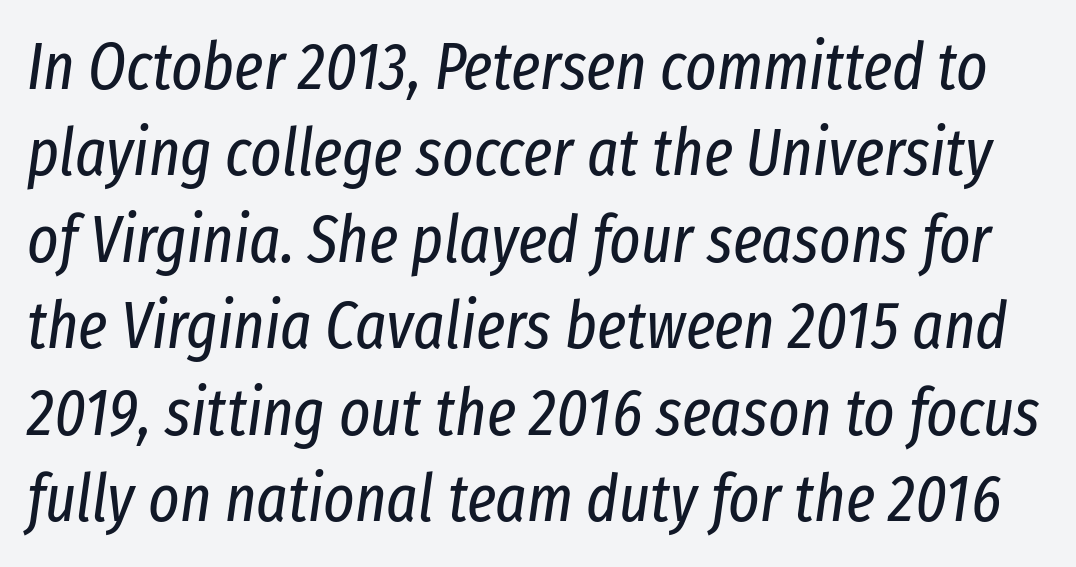
The image shows 66 px regular-weight, condensed type, italic (leaning right); set normal line spacing (1.31x), normal letter spacing, not underlined; low stroke contrast and a medium x-height.
